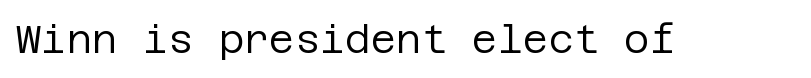
Regarding serifs, this sample does without them. Unbolded letterforms with no extra heft. Is there any slant? The stems are plumb. Unmarked baselines from the first word to the last. How are the letters spaced? Ordinarily, with no added tracking.
